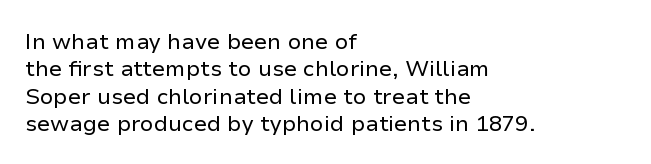
Counters stay open thanks to moderate or lighter strokes. All the whitespace from short lines collects on the right. Normally led — the rows are evenly, conventionally spaced. The glyphs are unaccompanied by any horizontal stroke below them.
